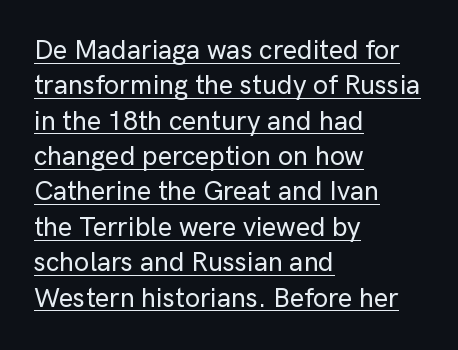
Q: Is the text italic (slanted)? A: No, it is upright.
Q: Is the text underlined? A: Yes.
Q: How is the paragraph aligned? A: Left-aligned.
Q: Is the spacing between letters normal or unusually wide? A: Normal.
Q: Is the spacing between lines tight, normal or loose? A: Normal.
